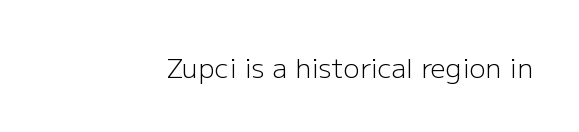
Has an underline been added? It has not. The type is set solid horizontally, with unmodified tracking. The characters are drawn with everyday or finer stroke widths. Every character sits straight up, as roman type does.
